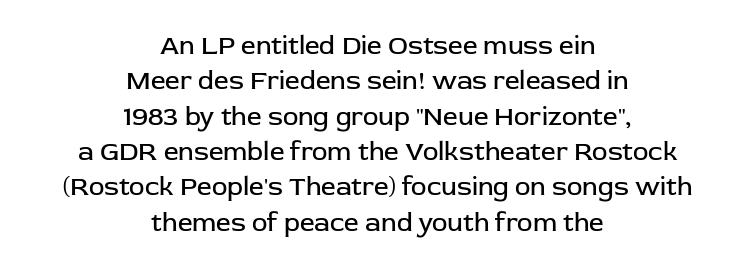
{"italic": "no", "bold": "no", "underline": "no", "align": "center", "line_spacing": "normal", "line_spacing_ratio": 1.36, "letter_spacing": "normal", "letter_spacing_em": 0.0, "glyph_px": 26}
